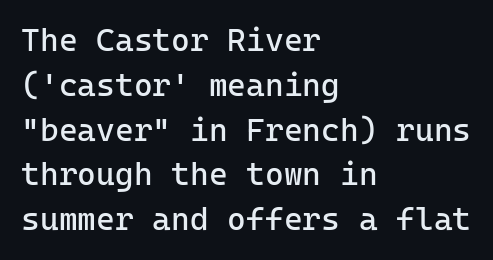
{"serif": "no", "italic": "no", "bold": "no", "weight": "regular", "width": "normal", "stroke_contrast": "low", "x_height": "medium", "monospaced": "yes", "underline": "no", "align": "left", "line_spacing": "normal", "line_spacing_ratio": 1.4, "letter_spacing": "normal", "letter_spacing_em": 0.0, "glyph_px": 32}
